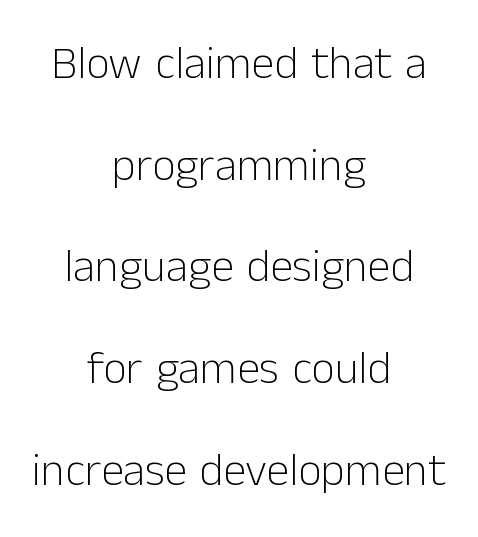
{"serif": "no", "italic": "no", "bold": "no", "weight": "light", "width": "normal", "stroke_contrast": "low", "x_height": "medium", "monospaced": "no", "underline": "no", "align": "center", "line_spacing": "loose", "line_spacing_ratio": 2.21, "letter_spacing": "normal", "letter_spacing_em": 0.0, "glyph_px": 46}
